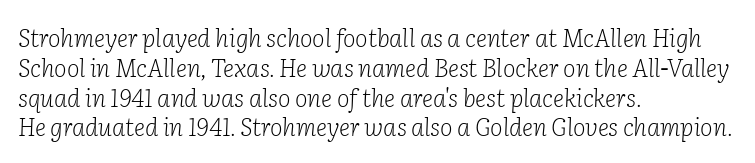
Q: Is the text bold? A: No.
Q: Is the text italic (slanted)? A: Yes, it leans right by about 2 degrees.
Q: Is the text underlined? A: No.
Q: How is the paragraph aligned? A: Left-aligned.
Q: Is the spacing between letters normal or unusually wide? A: Normal.
